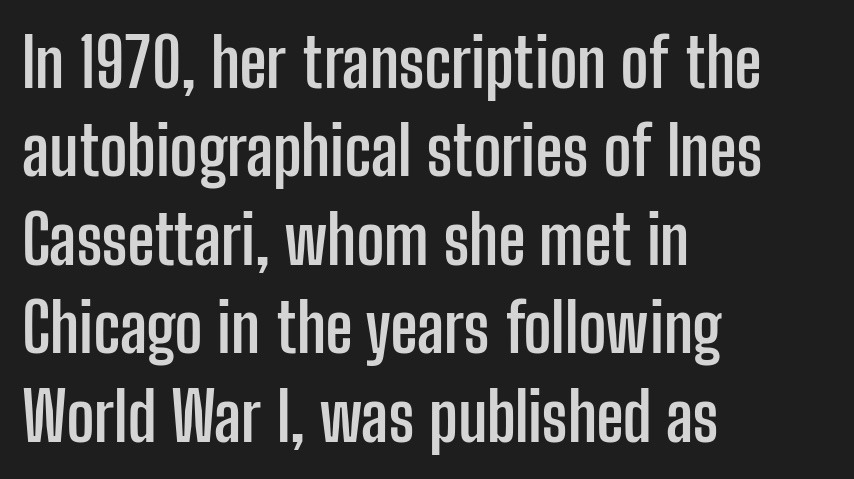
{"serif": "no", "italic": "no", "bold": "yes", "weight": "semibold", "width": "condensed", "stroke_contrast": "low", "x_height": "medium", "monospaced": "no", "underline": "no", "align": "left", "line_spacing": "normal", "line_spacing_ratio": 1.32, "letter_spacing": "normal", "letter_spacing_em": 0.0, "glyph_px": 67}
